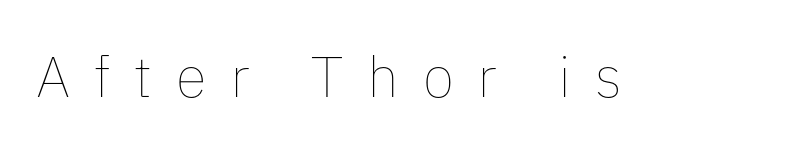
The image shows 57 px thin type, upright; set unusually wide letter spacing (+0.42 em), not underlined; low stroke contrast and a medium x-height.
